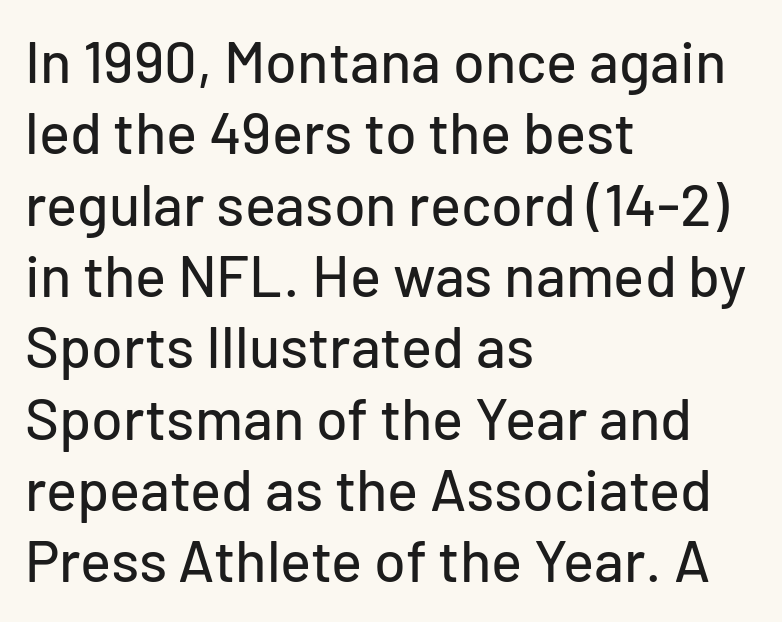
Q: Is the text italic (slanted)? A: No, it is upright.
Q: Is the typeface a serif or a sans-serif typeface? A: Sans-serif.
Q: Is the text underlined? A: No.
Q: How is the paragraph aligned? A: Left-aligned.
Q: Is the spacing between letters normal or unusually wide? A: Normal.
Q: Width (condensed, normal, or wide)? A: Normal.
Q: Stroke contrast? A: Low.
Q: x-height? A: Medium.
Q: Monospaced? A: No.
